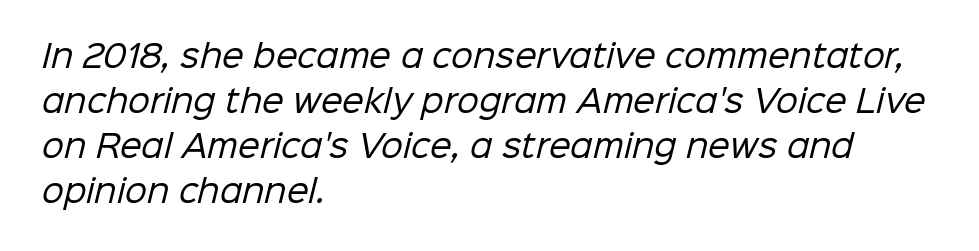
The image shows 31 px regular-weight sans-serif type; set left-aligned, normal line spacing (1.45x), normal letter spacing, not underlined; low stroke contrast and a medium x-height.
